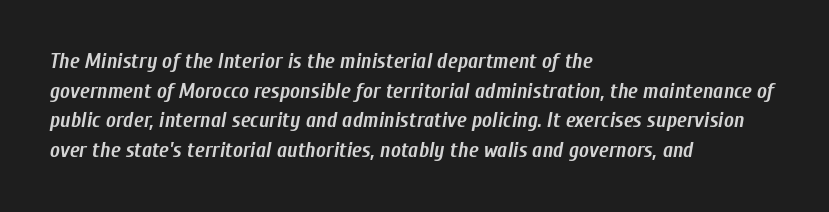
The typesetting leans heavy: a genuine bold. This is oblique type, the kind used for emphasis or titles. Inter-character spacing is left at the font's built-in metrics. Visually the block forms a straight wall on the left and a jagged coastline on the right. The foot of each line stays bare and open. Evenly set lines give the paragraph a standard silhouette.
